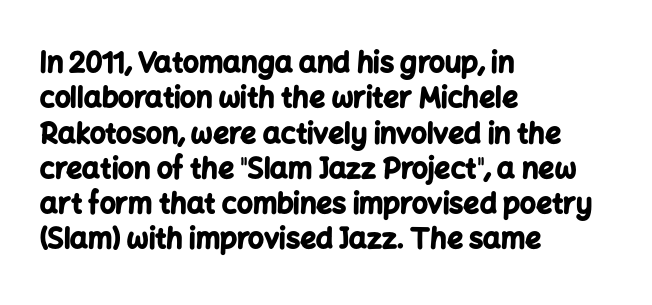
The specimen omits any rule beneath the text block's lines. Characters follow at the spacing the type designer built in. If you measured baseline to baseline, you'd find a middling distance. This rendering uses left alignment, leaving the right contour irregular. Look at the bottom of the vertical strokes: they stop flat, with no serifs.
